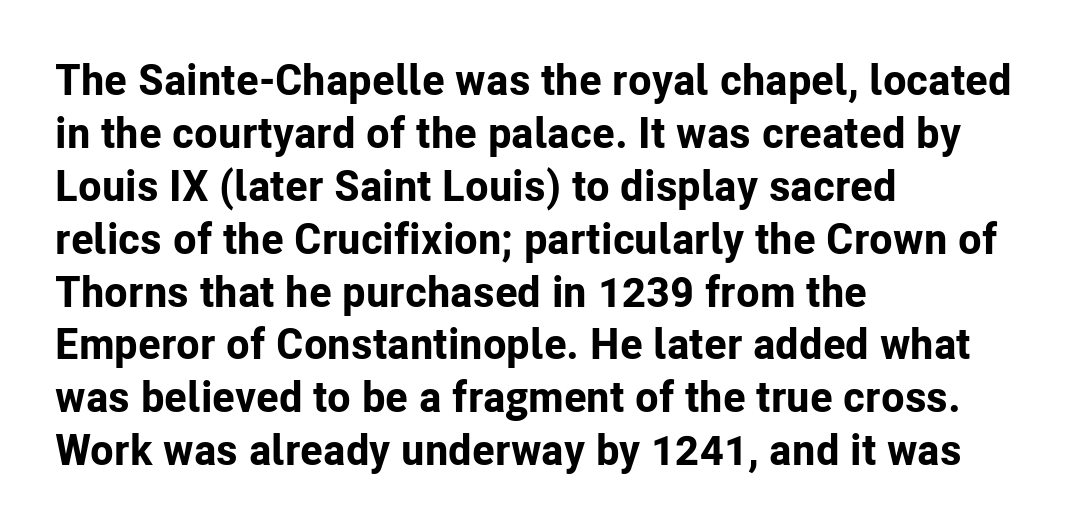
The image shows 43 px bold sans-serif type, upright; set left-aligned, line spacing 1.23x, normal letter spacing, not underlined; low stroke contrast and a medium x-height.
